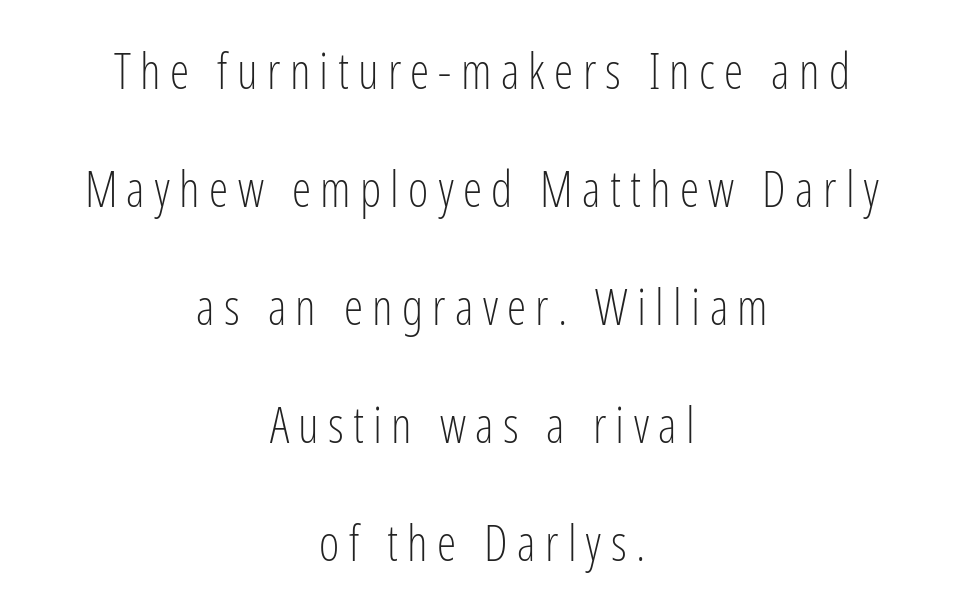
Q: Is the text bold? A: No.
Q: Is the text italic (slanted)? A: No, it is upright.
Q: Is the typeface a serif or a sans-serif typeface? A: Sans-serif.
Q: Is the text underlined? A: No.
Q: How is the paragraph aligned? A: Centered.
Q: Is the spacing between lines tight, normal or loose? A: Loose.
Q: Width (condensed, normal, or wide)? A: Condensed.
Q: Stroke contrast? A: Low.
Q: x-height? A: Medium.
Q: Monospaced? A: No.
